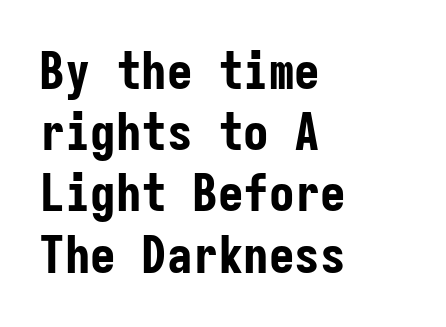
The image shows 51 px bold, condensed sans-serif type, upright, monospaced; set left-aligned, line spacing 1.2x, normal letter spacing, not underlined; low stroke contrast and a medium x-height.
